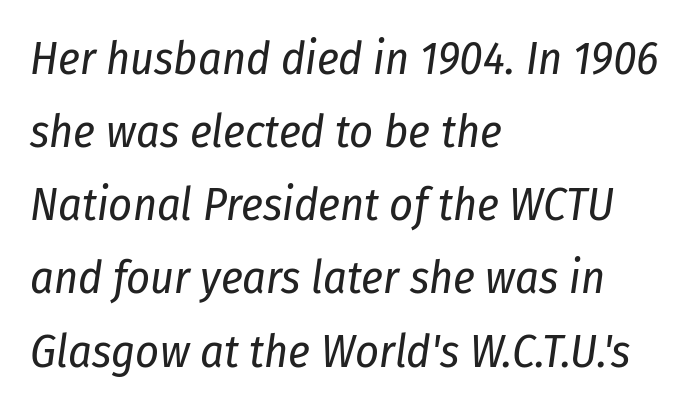
{"italic": "yes", "lean": "right", "slant_degrees": 8, "bold": "no", "weight": "regular", "width": "condensed", "stroke_contrast": "low", "x_height": "medium", "monospaced": "no", "underline": "no", "align": "left", "line_spacing": "normal", "line_spacing_ratio": 1.59, "letter_spacing": "normal", "letter_spacing_em": 0.0, "glyph_px": 46}
